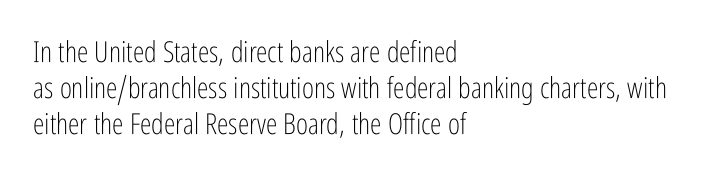
Spacing between characters is what you'd get straight out of the box. Varying glyph widths throughout — classic text-font behaviour. The space directly below the letters is spotless. Honestly, the row spacing looks completely unremarkable. Tall strokes in this sample are plumb rather than angled. Check where the strokes stop: nothing finishes them off — pure sans.
